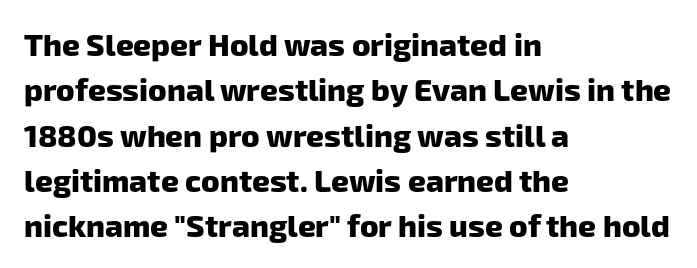
Q: Is the text bold? A: Yes.
Q: Is the typeface a serif or a sans-serif typeface? A: Sans-serif.
Q: Is the text underlined? A: No.
Q: How is the paragraph aligned? A: Left-aligned.
Q: Is the spacing between letters normal or unusually wide? A: Normal.
Q: Is the spacing between lines tight, normal or loose? A: Normal.
Q: Width (condensed, normal, or wide)? A: Normal.
Q: Stroke contrast? A: Low.
Q: x-height? A: Medium.
Q: Monospaced? A: No.
